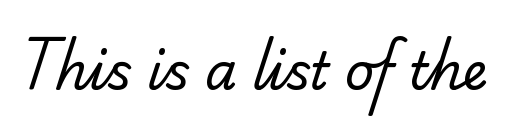
The image shows 51 px regular-weight serif type; set normal letter spacing, not underlined; low stroke contrast and a small x-height.
